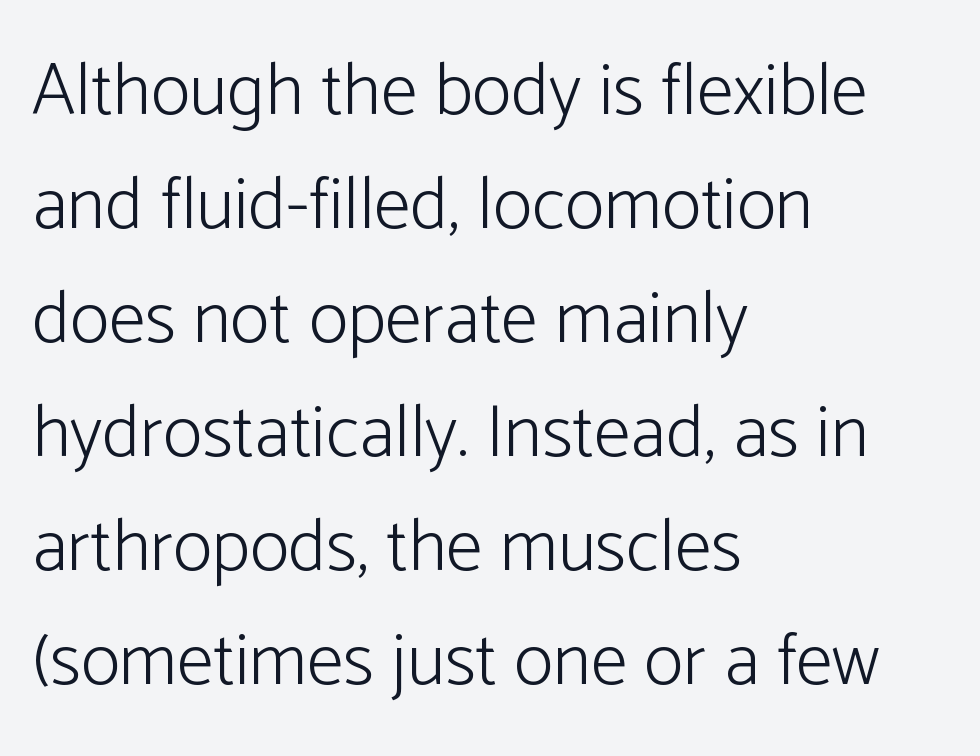
Honestly, there is no underline to notice here at all. A quiet, ordinary-to-light weight characterises the typeface. The face used here is rendered with its standard letterfit. Each letter keeps its own natural width here, so spacing adapts to shape.
